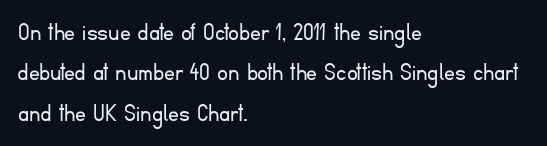
{"italic": "no", "bold": "no", "underline": "no", "align": "left", "line_spacing": "normal", "line_spacing_ratio": 1.5, "letter_spacing": "normal", "letter_spacing_em": 0.0, "glyph_px": 27}
